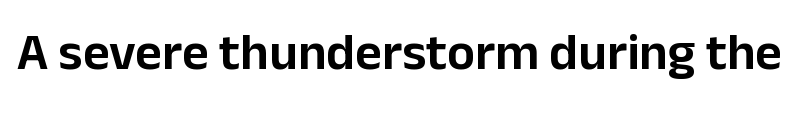
{"serif": "no", "italic": "no", "width": "normal", "stroke_contrast": "low", "x_height": "medium", "monospaced": "no", "underline": "no", "letter_spacing": "normal", "letter_spacing_em": 0.0, "glyph_px": 52}
